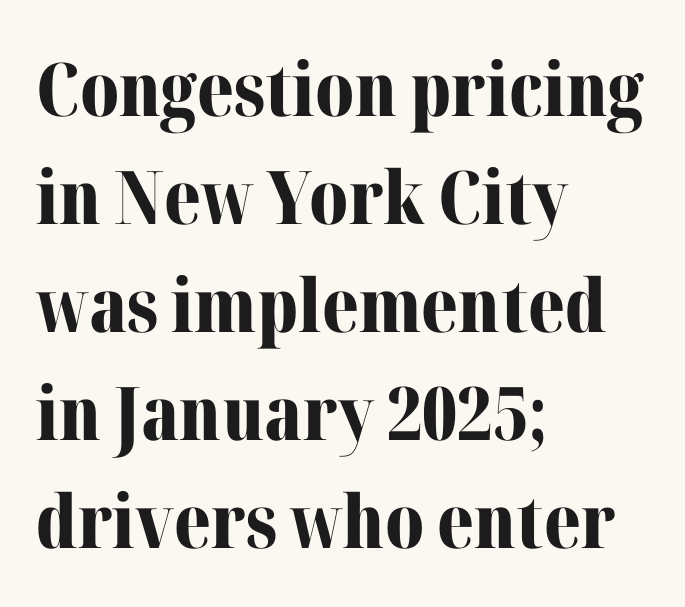
The image shows 74 px bold serif type, upright; set left-aligned, normal line spacing (1.46x), normal letter spacing, not underlined; medium stroke contrast and a medium x-height.
